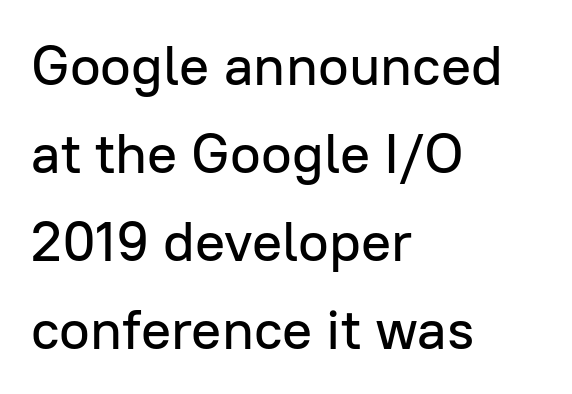
A typesetter would call this proportional, since set widths differ per character. All the whitespace from short lines collects on the right. In terms of leading, this rendering sits right in the middle. Serif or sans? Sans — the stroke terminals are bare. Here the glyphs are tracked normally, forming tight word shapes. Nobody drew a line under any word here.
